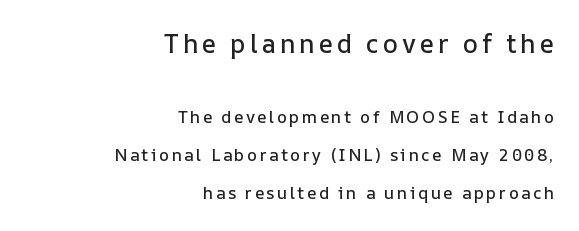
The image shows 26 px text type, upright; set right-aligned, loose line spacing (2.24x), not underlined; the first (top) block is 1.53x larger.
